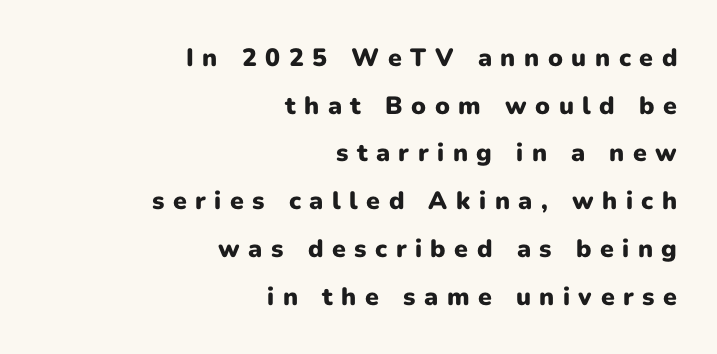
Q: Is the text bold? A: Yes.
Q: Is the text italic (slanted)? A: No, it is upright.
Q: Is the text underlined? A: No.
Q: How is the paragraph aligned? A: Right-aligned.
Q: Is the spacing between letters normal or unusually wide? A: Unusually wide.
Q: Is the spacing between lines tight, normal or loose? A: Loose.
